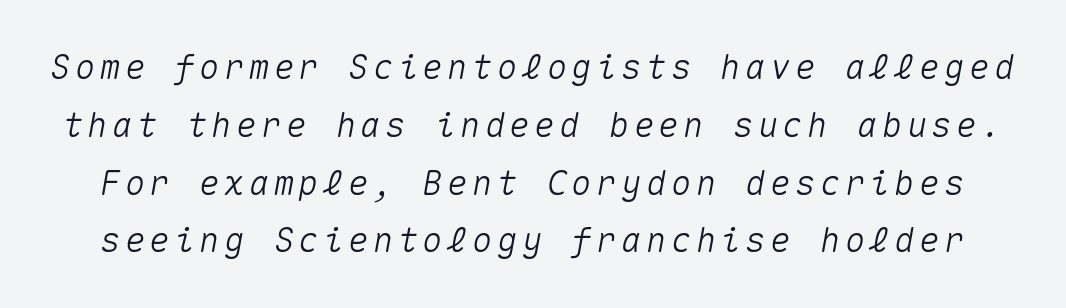
{"italic": "yes", "lean": "right", "slant_degrees": 10, "width": "normal", "stroke_contrast": "medium", "x_height": "medium", "monospaced": "yes", "underline": "no", "line_spacing": "normal", "line_spacing_ratio": 1.7, "glyph_px": 34}
